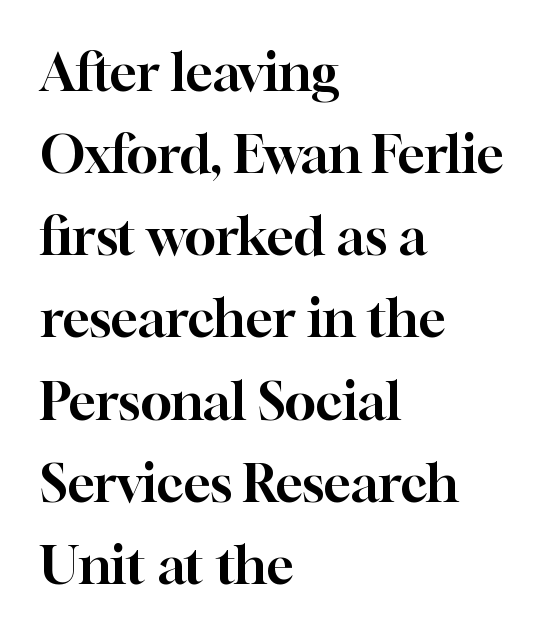
The baseline area is clear. Style check: upright. Leftover space on each line is placed entirely after the last word. Looks like regular typesetting: each glyph gets only the width it needs. The letterforms sit shoulder to shoulder at normal distance. The rows are spaced the way most documents space them.
